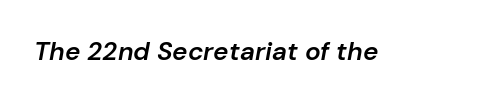
Q: Is the text bold? A: Semi-bold.
Q: Is the text italic (slanted)? A: Yes, it leans right by about 10 degrees.
Q: Is the text underlined? A: No.
Q: Is the spacing between letters normal or unusually wide? A: Normal.
